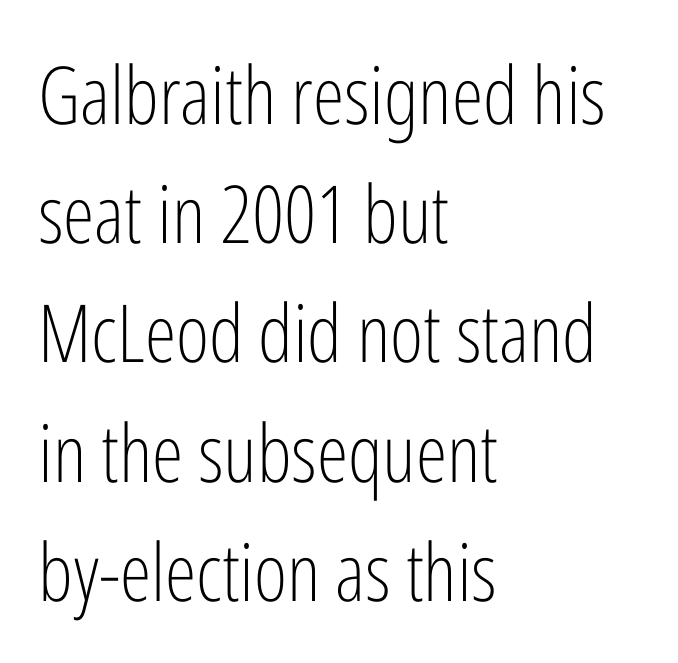
Q: Is the text bold? A: No.
Q: Is the text italic (slanted)? A: No, it is upright.
Q: Is the typeface a serif or a sans-serif typeface? A: Sans-serif.
Q: Is the text underlined? A: No.
Q: How is the paragraph aligned? A: Left-aligned.
Q: Is the spacing between letters normal or unusually wide? A: Normal.
Q: Is the spacing between lines tight, normal or loose? A: Normal.
Q: Width (condensed, normal, or wide)? A: Condensed.
Q: Stroke contrast? A: Low.
Q: x-height? A: Medium.
Q: Monospaced? A: No.
